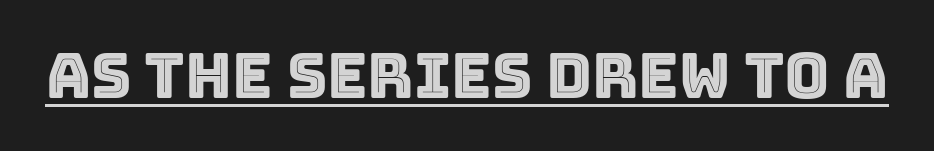
The image shows 62 px text type, upright; set normal letter spacing, underlined; a large x-height.
